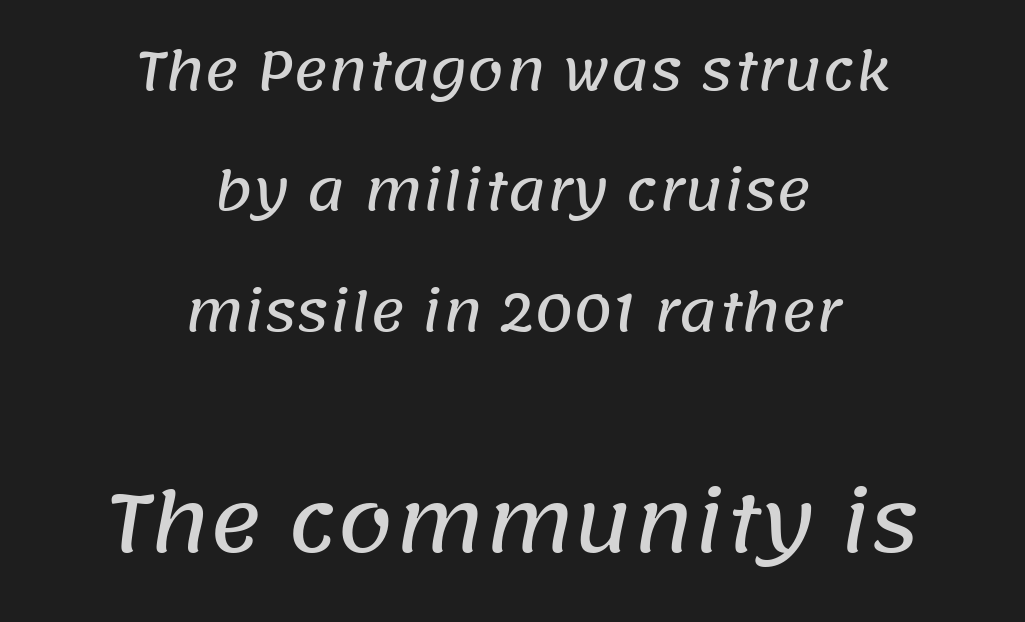
Q: Is the typeface a serif or a sans-serif typeface? A: Sans-serif.
Q: Is the text underlined? A: No.
Q: How is the paragraph aligned? A: Centered.
Q: Is the spacing between letters normal or unusually wide? A: Normal.
Q: Is the spacing between lines tight, normal or loose? A: Loose.
Q: Which block of text is set in a larger size, the first (top) or the second (bottom)? A: The second (bottom) one.
Q: Width (condensed, normal, or wide)? A: Normal.
Q: Stroke contrast? A: Low.
Q: x-height? A: Large.
Q: Monospaced? A: No.
